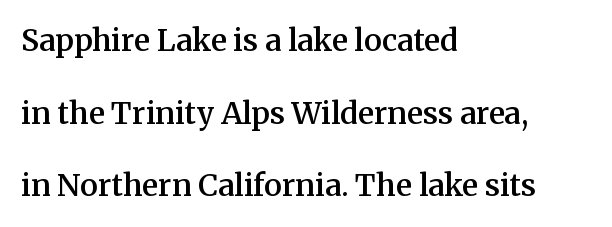
Do the characters align in a grid? No, the font is proportional. Nope, not italic — everything's standing straight. Regarding leading, the lines here are spaced well apart. Just letters on the line, the space beneath them empty.
